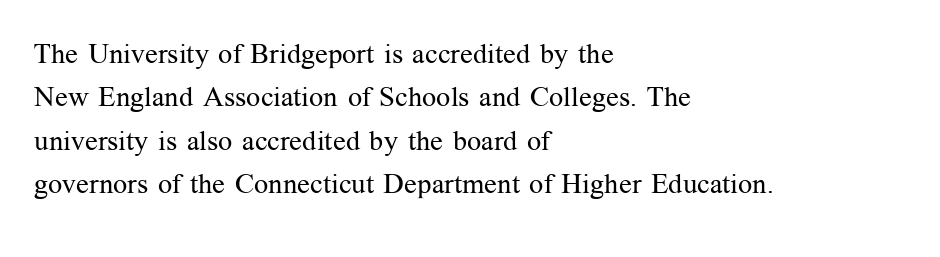
Q: Is the text bold? A: No.
Q: Is the text italic (slanted)? A: No, it is upright.
Q: Is the typeface a serif or a sans-serif typeface? A: Serif.
Q: Is the text underlined? A: No.
Q: How is the paragraph aligned? A: Left-aligned.
Q: Is the spacing between letters normal or unusually wide? A: Normal.
Q: Is the spacing between lines tight, normal or loose? A: Normal.
Q: Width (condensed, normal, or wide)? A: Normal.
Q: Stroke contrast? A: Medium.
Q: x-height? A: Medium.
Q: Monospaced? A: No.
